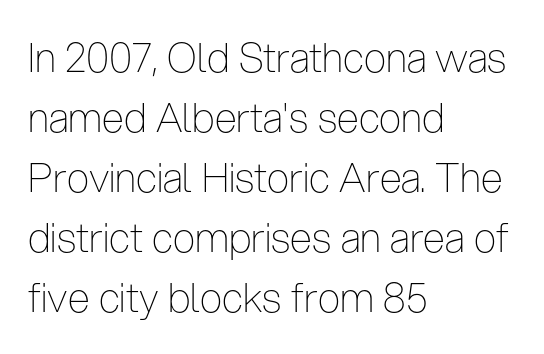
The image shows 40 px thin, condensed sans-serif type, upright; set left-aligned, normal line spacing (1.5x), normal letter spacing, not underlined; low stroke contrast and a medium x-height.
